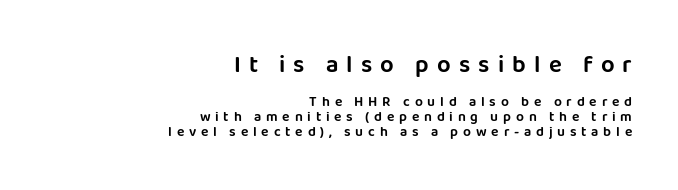
{"italic": "no", "underline": "no", "align": "right", "line_spacing": "tight", "line_spacing_ratio": 1.07, "letter_spacing": "wide", "letter_spacing_em": 0.34, "larger_block": "first", "size_ratio": 1.71, "glyph_px": 24}
